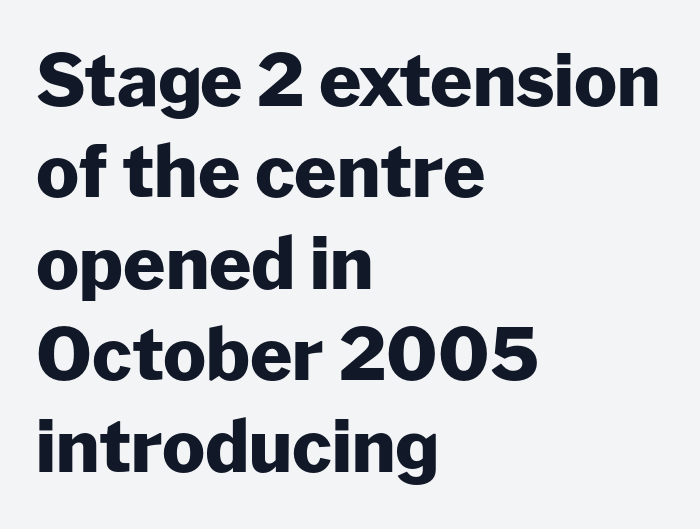
The image shows 72 px heavy sans-serif type, upright; set left-aligned, normal line spacing (1.27x), normal letter spacing, not underlined; low stroke contrast and a medium x-height.
